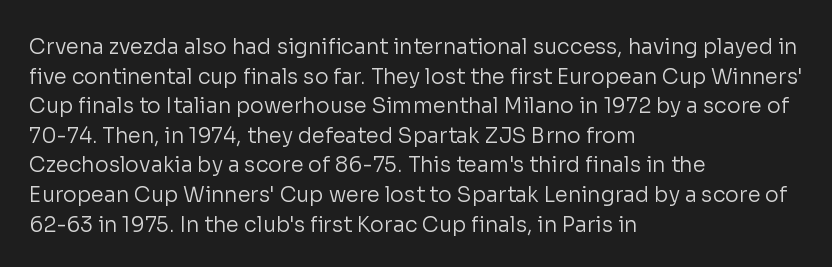
Q: Is the text bold? A: No.
Q: Is the text italic (slanted)? A: No, it is upright.
Q: Is the text underlined? A: No.
Q: How is the paragraph aligned? A: Left-aligned.
Q: Is the spacing between letters normal or unusually wide? A: Normal.
Q: Is the spacing between lines tight, normal or loose? A: Normal.
